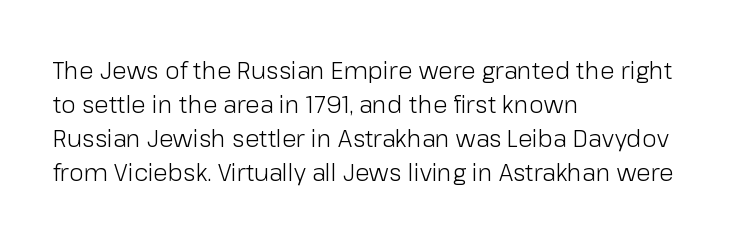
{"italic": "no", "bold": "no", "underline": "no", "align": "left", "line_spacing": "normal", "line_spacing_ratio": 1.41, "letter_spacing": "normal", "letter_spacing_em": 0.0, "glyph_px": 24}
